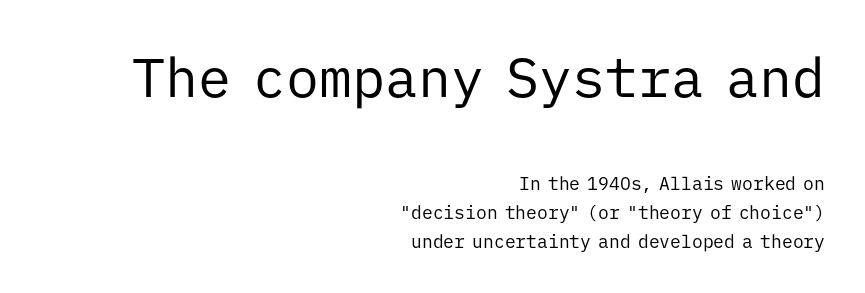
{"serif": "no", "italic": "no", "bold": "no", "weight": "regular", "width": "normal", "stroke_contrast": "low", "x_height": "medium", "monospaced": "yes", "underline": "no", "align": "right", "line_spacing": "normal", "line_spacing_ratio": 1.59, "letter_spacing": "normal", "letter_spacing_em": 0.0, "larger_block": "first", "size_ratio": 3.06, "glyph_px": 55}
